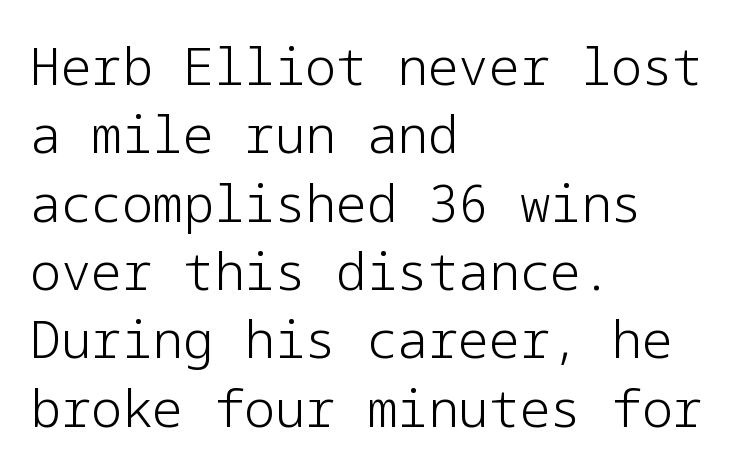
The image shows 51 px light sans-serif type, upright; set left-aligned, normal line spacing (1.34x), normal letter spacing, not underlined; low stroke contrast and a medium x-height.
